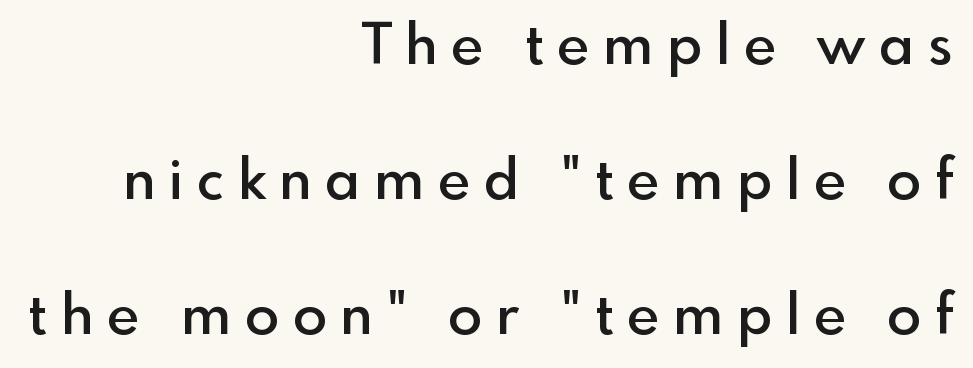
The image shows 56 px semibold sans-serif type, upright; set right-aligned, loose line spacing (2.41x), unusually wide letter spacing (+0.25 em), not underlined; a small x-height.
